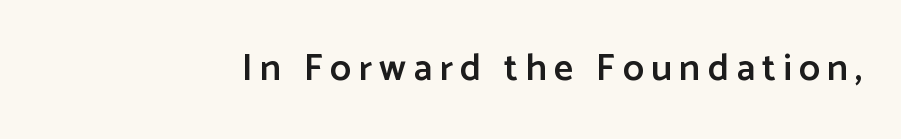
Has an underline been added? It has not. The axis of the letterforms is exactly vertical. As a designer I'd log this as weight 600, semibold. These lines are rendered in a variable-pitch font.
